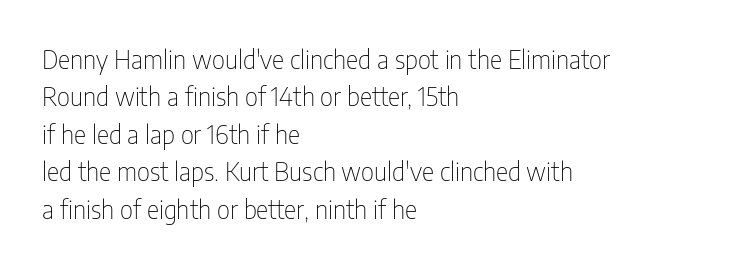
Q: Is the text bold? A: No.
Q: Is the text italic (slanted)? A: No, it is upright.
Q: Is the text underlined? A: No.
Q: How is the paragraph aligned? A: Left-aligned.
Q: Is the spacing between letters normal or unusually wide? A: Normal.
Q: Is the spacing between lines tight, normal or loose? A: Normal.
